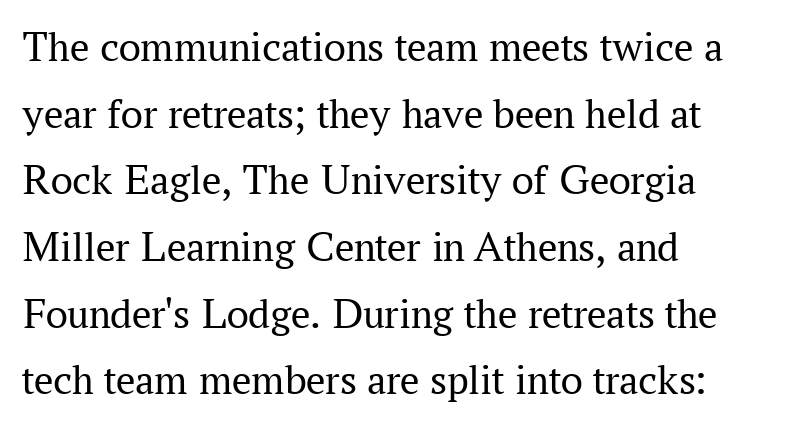
Q: Is the text bold? A: No.
Q: Is the text italic (slanted)? A: No, it is upright.
Q: Is the typeface a serif or a sans-serif typeface? A: Serif.
Q: Is the text underlined? A: No.
Q: How is the paragraph aligned? A: Left-aligned.
Q: Is the spacing between letters normal or unusually wide? A: Normal.
Q: Is the spacing between lines tight, normal or loose? A: Normal.
Q: Width (condensed, normal, or wide)? A: Normal.
Q: Stroke contrast? A: Medium.
Q: x-height? A: Medium.
Q: Monospaced? A: No.
